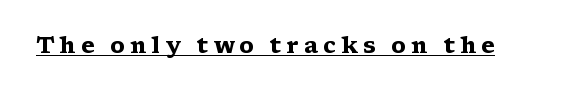
{"italic": "no", "bold": "yes", "underline": "yes", "letter_spacing": "wide", "letter_spacing_em": 0.24, "glyph_px": 22}
